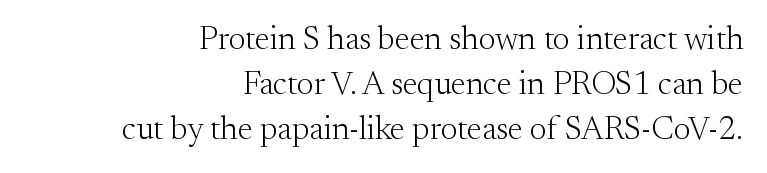
The typesetter chose a ragged-left arrangement here. Think standard paragraph weight, or any step lighter than that. Do the characters align in a grid? No, the font is proportional. Is there any slant? The stems are plumb. Evenly set lines give the paragraph a standard silhouette.
